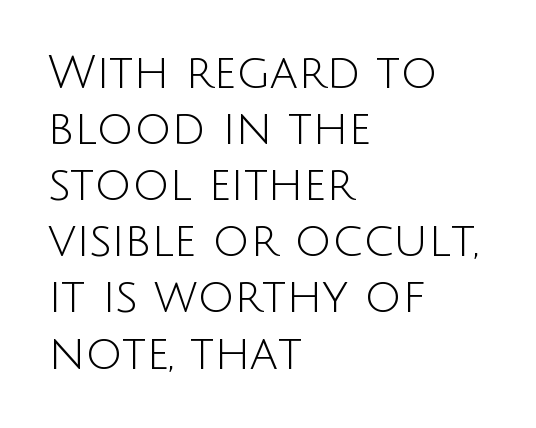
Q: Is the text bold? A: No.
Q: Is the text italic (slanted)? A: No, it is upright.
Q: Is the typeface a serif or a sans-serif typeface? A: Sans-serif.
Q: Is the text underlined? A: No.
Q: How is the paragraph aligned? A: Left-aligned.
Q: Is the spacing between letters normal or unusually wide? A: Normal.
Q: Width (condensed, normal, or wide)? A: Normal.
Q: Stroke contrast? A: Low.
Q: x-height? A: Large.
Q: Monospaced? A: No.
